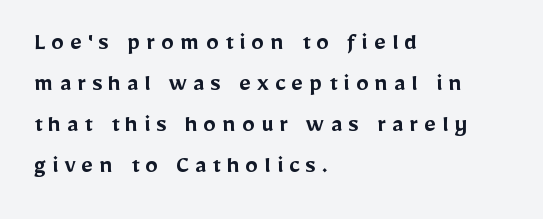
The typesetter chose a ragged-right arrangement here. Short note: letters widely spaced. The passage shown is not underscored anywhere. Set as a demibold, roughly 600 on the weight scale.
